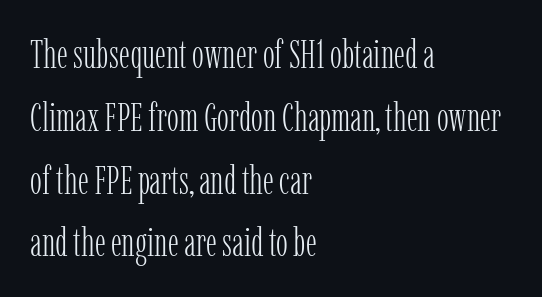
The letters advance in unequal steps, a hallmark of proportional type. The designer went with a serif here, giving each stem small feet. Reading down the block, your eye returns to a fixed left position each line. This rendering features lettering with no underline.
